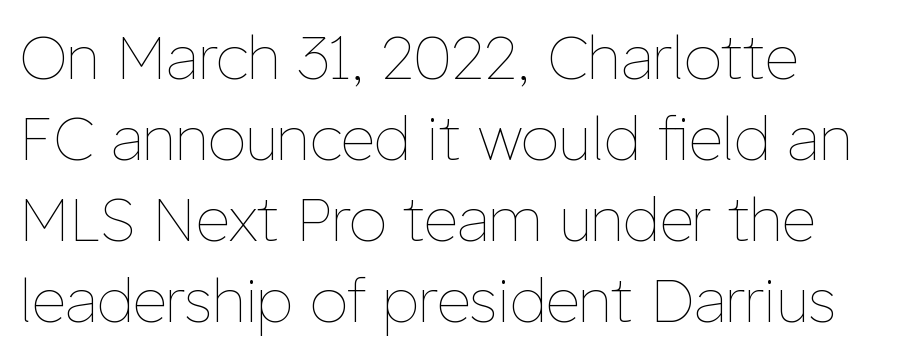
The image shows 60 px thin type, upright; set normal line spacing (1.35x), normal letter spacing, not underlined; low stroke contrast and a medium x-height.
